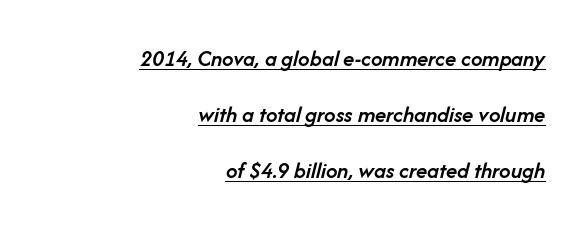
Q: Is the text bold? A: Semi-bold.
Q: Is the text italic (slanted)? A: Yes, it leans right by about 14 degrees.
Q: Is the text underlined? A: Yes.
Q: How is the paragraph aligned? A: Right-aligned.
Q: Is the spacing between letters normal or unusually wide? A: Normal.
Q: Is the spacing between lines tight, normal or loose? A: Loose.
